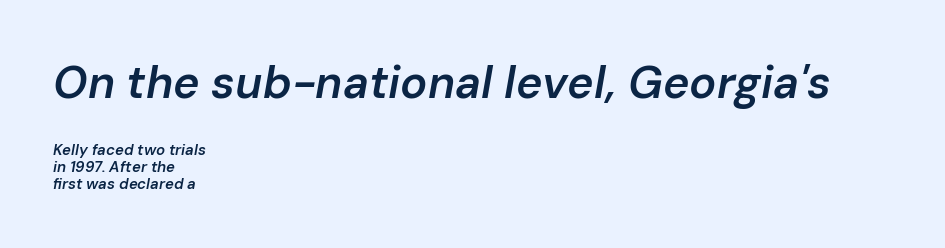
Q: Is the text bold? A: Semi-bold.
Q: Is the text italic (slanted)? A: Yes, it leans right by about 10 degrees.
Q: Is the text underlined? A: No.
Q: How is the paragraph aligned? A: Left-aligned.
Q: Is the spacing between letters normal or unusually wide? A: Normal.
Q: Is the spacing between lines tight, normal or loose? A: Tight.
Q: Which block of text is set in a larger size, the first (top) or the second (bottom)? A: The first (top) one.
Q: Width (condensed, normal, or wide)? A: Normal.
Q: Stroke contrast? A: Low.
Q: x-height? A: Medium.
Q: Monospaced? A: No.
